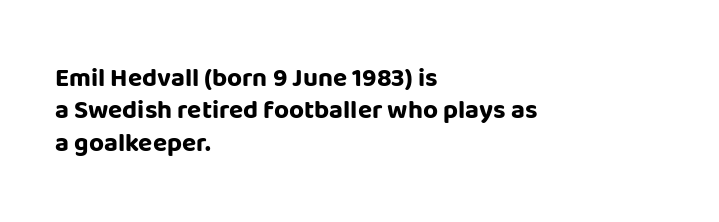
Interline gaps are of average width in this sample. Words float on clear page, feet unadorned. Weight check: bold — yes, fully. These lines were composed using upright roman letters.
